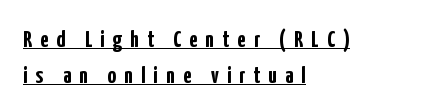
Inter-character spacing is expanded well beyond the font's built-in metrics. Caption: multi-line text, flush left, ragged right. A normal amount of white space separates one row of letters from the next. This is heavy type, rendered in bold. If you drew a line through each stem, it would be perfectly vertical. Caption: lettering with a line underneath.
